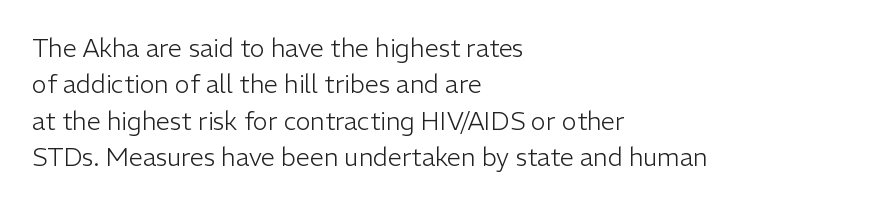
The image shows 25 px text type, upright; set left-aligned, normal line spacing (1.46x), normal letter spacing, not underlined.
